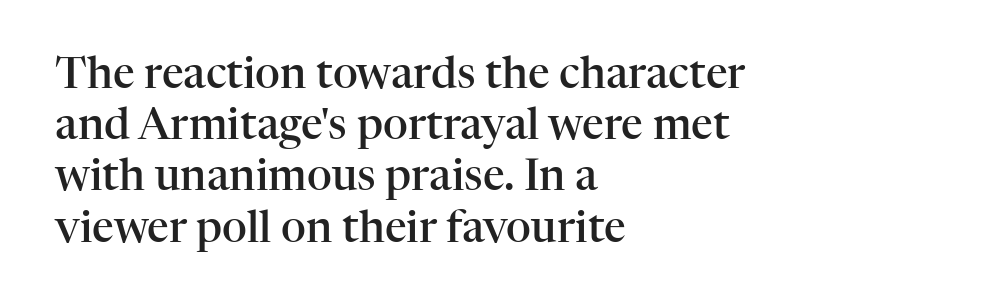
Q: Is the text bold? A: Semi-bold.
Q: Is the text italic (slanted)? A: No, it is upright.
Q: Is the typeface a serif or a sans-serif typeface? A: Serif.
Q: Is the text underlined? A: No.
Q: How is the paragraph aligned? A: Left-aligned.
Q: Is the spacing between letters normal or unusually wide? A: Normal.
Q: Width (condensed, normal, or wide)? A: Normal.
Q: Stroke contrast? A: High.
Q: x-height? A: Medium.
Q: Monospaced? A: No.
